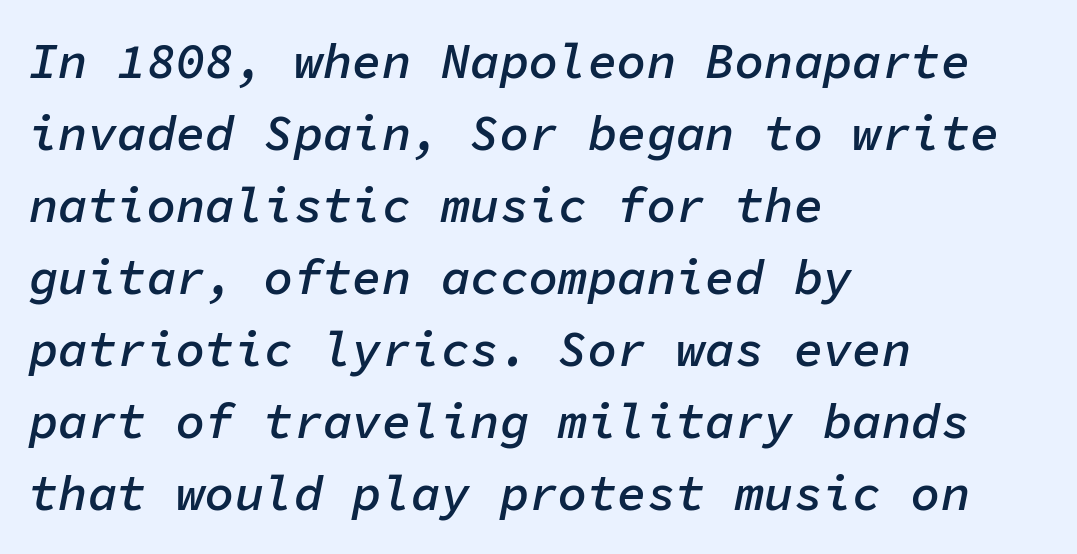
{"italic": "yes", "lean": "right", "slant_degrees": 11, "bold": "semi", "weight": "semibold", "width": "normal", "stroke_contrast": "low", "x_height": "medium", "monospaced": "yes", "underline": "no", "align": "left", "line_spacing": "normal", "line_spacing_ratio": 1.47, "letter_spacing": "normal", "letter_spacing_em": 0.0, "glyph_px": 49}
